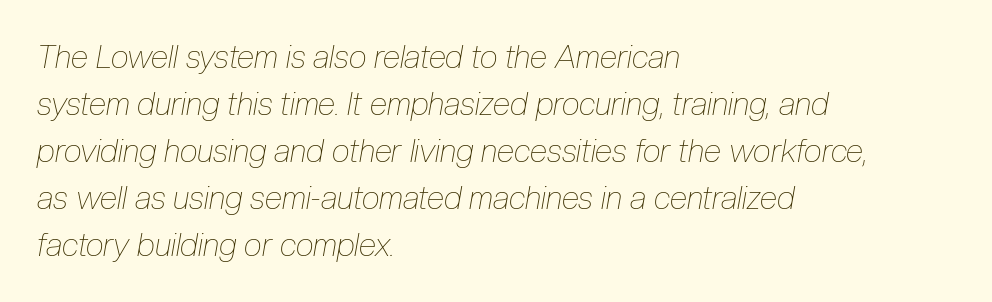
{"italic": "yes", "lean": "right", "slant_degrees": 10, "bold": "no", "weight": "thin", "width": "condensed", "stroke_contrast": "low", "x_height": "medium", "monospaced": "no", "underline": "no", "align": "left", "line_spacing": "normal", "line_spacing_ratio": 1.47, "letter_spacing": "normal", "letter_spacing_em": 0.0, "glyph_px": 32}
